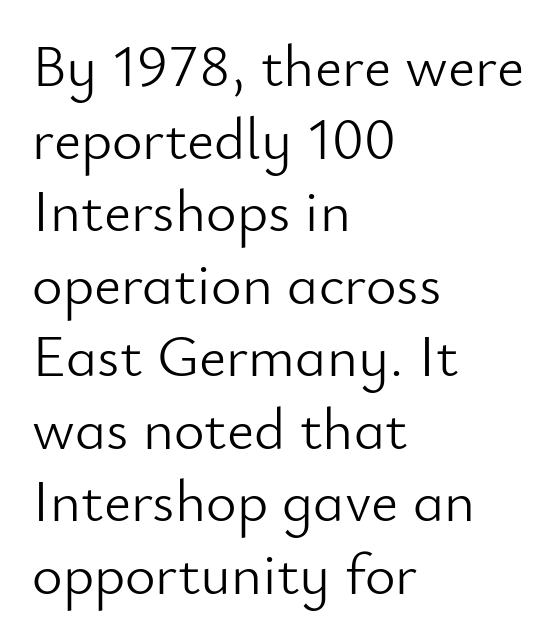
Q: Is the text bold? A: No.
Q: Is the text italic (slanted)? A: No, it is upright.
Q: Is the typeface a serif or a sans-serif typeface? A: Sans-serif.
Q: Is the text underlined? A: No.
Q: How is the paragraph aligned? A: Left-aligned.
Q: Is the spacing between letters normal or unusually wide? A: Normal.
Q: Width (condensed, normal, or wide)? A: Normal.
Q: Stroke contrast? A: Low.
Q: x-height? A: Small.
Q: Monospaced? A: No.
